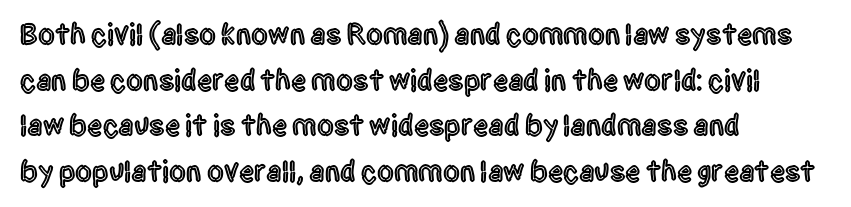
The image shows 30 px condensed sans-serif type, upright; set left-aligned, normal line spacing (1.52x), normal letter spacing, not underlined; a large x-height.
